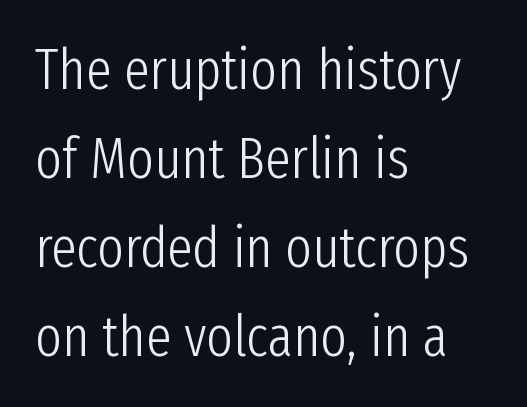
The image shows 57 px light, condensed sans-serif type, upright; set left-aligned, normal line spacing (1.56x), normal letter spacing, not underlined; low stroke contrast and a medium x-height.
